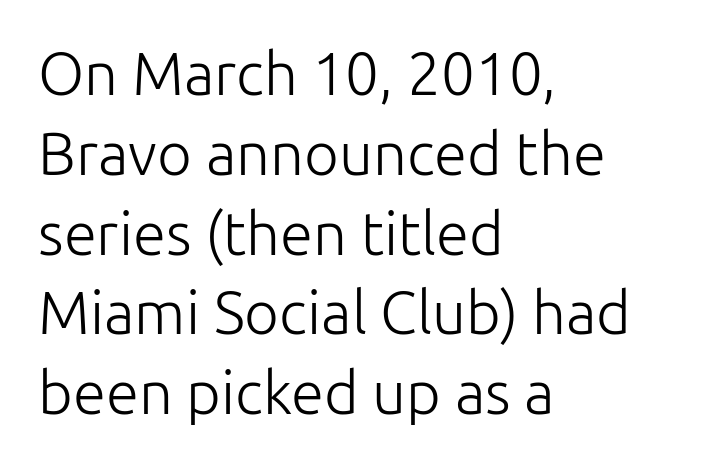
The image shows 60 px light sans-serif type, upright; set left-aligned, normal line spacing (1.33x), normal letter spacing, not underlined; low stroke contrast and a medium x-height.
